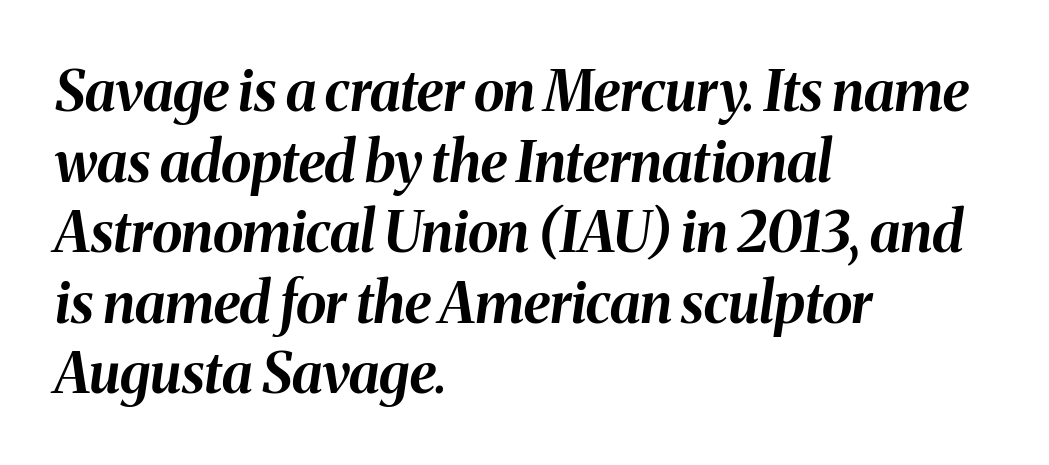
{"italic": "yes", "lean": "right", "slant_degrees": 8, "bold": "yes", "weight": "bold", "width": "normal", "stroke_contrast": "medium", "x_height": "medium", "monospaced": "no", "underline": "no", "align": "left", "line_spacing": "normal", "line_spacing_ratio": 1.26, "letter_spacing": "normal", "letter_spacing_em": 0.0, "glyph_px": 56}
